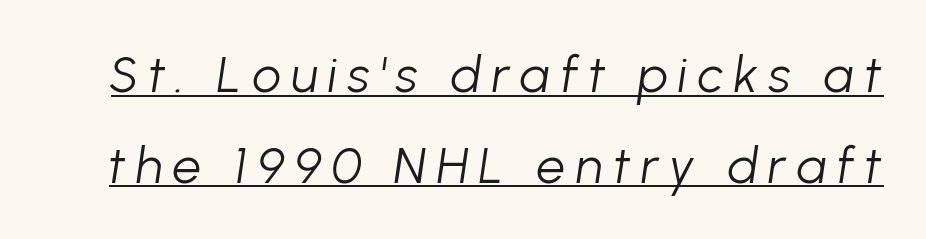
{"italic": "yes", "lean": "right", "slant_degrees": 8, "bold": "no", "weight": "light", "width": "normal", "stroke_contrast": "low", "x_height": "medium", "monospaced": "no", "underline": "yes", "line_spacing_ratio": 1.78, "letter_spacing": "wide", "letter_spacing_em": 0.2, "glyph_px": 51}
